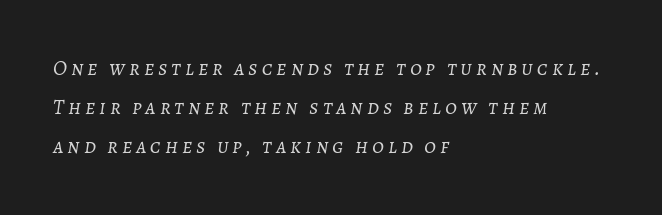
The image shows 21 px text type, italic (leaning right); set left-aligned, line spacing 1.86x, not underlined.
